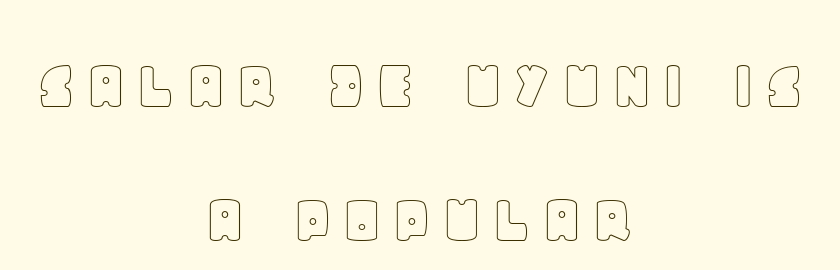
The lettering holds an erect, upright posture throughout. Compared with a flush-left layout, this one balances lines on the center instead. Here the designer chose a conventional face with non-uniform glyph widths. The zone under the glyphs is completely vacant.
